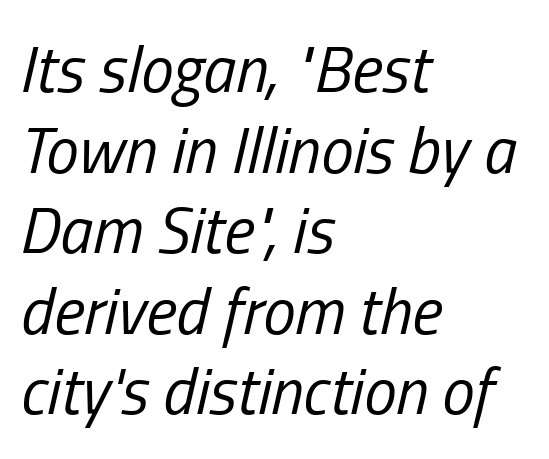
Q: Is the text bold? A: No.
Q: Is the text italic (slanted)? A: Yes, it leans right by about 13 degrees.
Q: Is the text underlined? A: No.
Q: How is the paragraph aligned? A: Left-aligned.
Q: Is the spacing between letters normal or unusually wide? A: Normal.
Q: Width (condensed, normal, or wide)? A: Condensed.
Q: Stroke contrast? A: Low.
Q: x-height? A: Medium.
Q: Monospaced? A: No.
